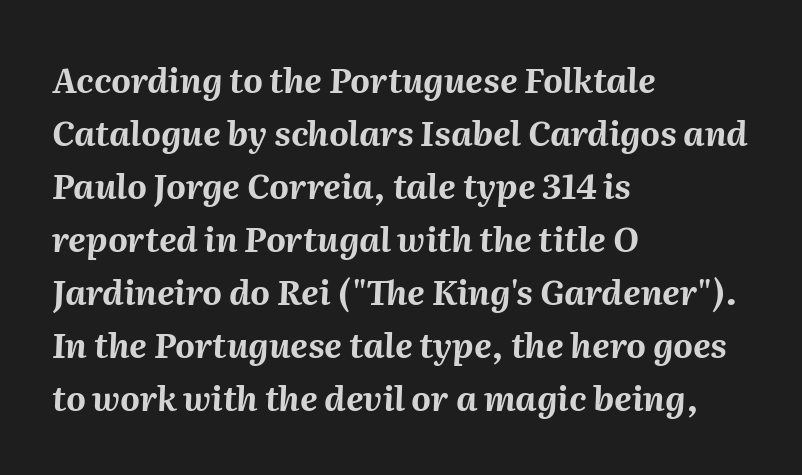
Q: Is the text bold? A: Yes.
Q: Is the text italic (slanted)? A: Yes, it leans right by about 2 degrees.
Q: Is the text underlined? A: No.
Q: How is the paragraph aligned? A: Left-aligned.
Q: Is the spacing between letters normal or unusually wide? A: Normal.
Q: Is the spacing between lines tight, normal or loose? A: Normal.
Q: Width (condensed, normal, or wide)? A: Normal.
Q: Stroke contrast? A: Medium.
Q: x-height? A: Medium.
Q: Monospaced? A: No.
